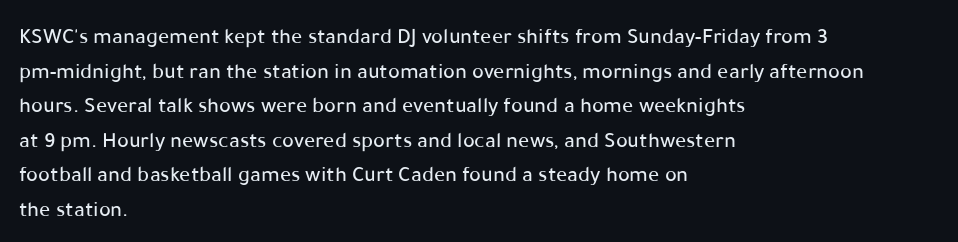
The setting favours the left margin, as ordinary paragraphs usually do. The letters stand straight up with perfectly vertical stems. Baseline-to-baseline distance is the conventional proportion of letter height. Beneath every word, the page is bare. Is the letter spacing exaggerated? No — it looks like the ordinary default.
